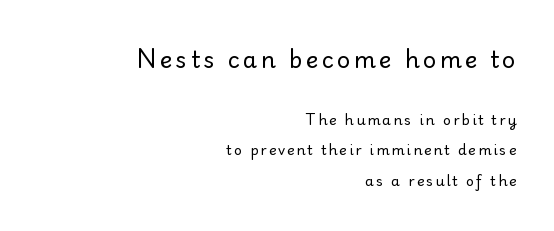
{"italic": "no", "bold": "no", "underline": "no", "align": "right", "line_spacing": "loose", "line_spacing_ratio": 2.19, "larger_block": "first", "size_ratio": 1.64, "glyph_px": 23}
